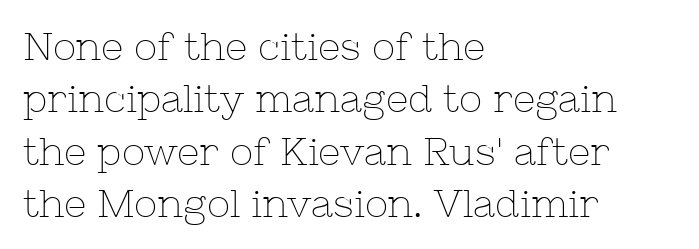
The image shows 39 px thin serif type, upright; set left-aligned, normal line spacing (1.34x), normal letter spacing, not underlined; low stroke contrast and a medium x-height.
